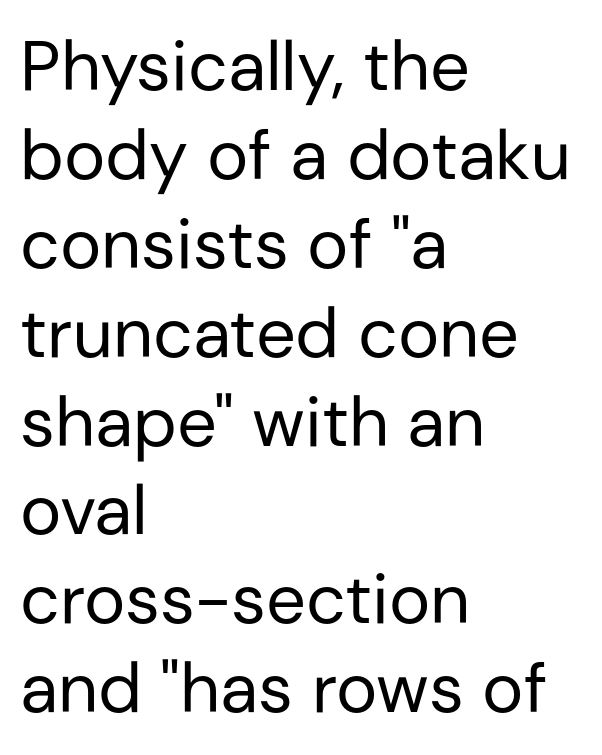
Is there much room between lines? A standard amount, neither cramped nor airy. Short and long lines alike share a common starting point at left. Nothing sits at the stroke ends, so this counts as sans-serif. Plain, unruled lines of type. In terms of letterspacing, this is plain default setting.
